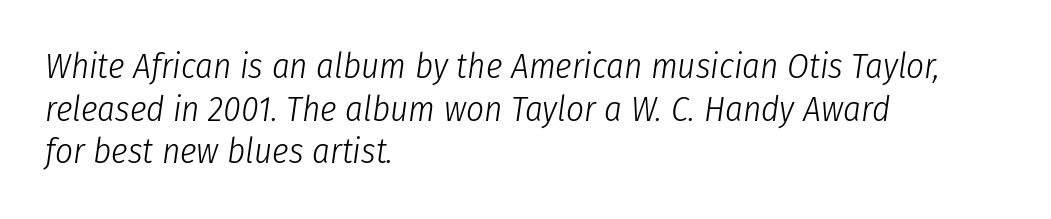
Q: Is the text bold? A: No.
Q: Is the text italic (slanted)? A: Yes, it leans right by about 8 degrees.
Q: Is the text underlined? A: No.
Q: How is the paragraph aligned? A: Left-aligned.
Q: Is the spacing between letters normal or unusually wide? A: Normal.
Q: Width (condensed, normal, or wide)? A: Condensed.
Q: Stroke contrast? A: Low.
Q: x-height? A: Medium.
Q: Monospaced? A: No.
